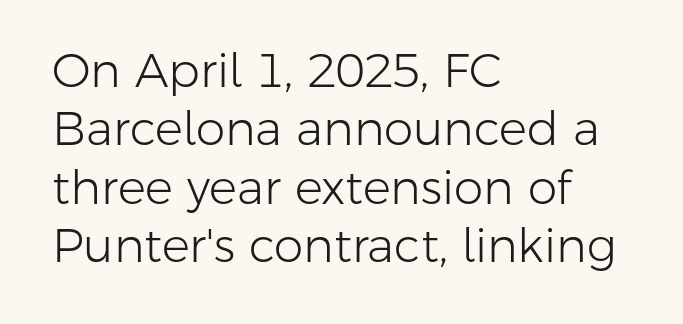
One-word summary of the alignment: left. Is the type heavy? It reads as light-to-regular instead. Ascenders rise straight up at ninety degrees. The zone under the glyphs is completely vacant.
